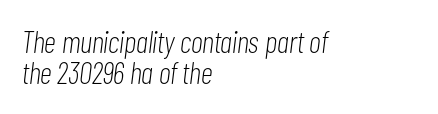
Q: Is the text bold? A: No.
Q: Is the text italic (slanted)? A: Yes, it leans right by about 7 degrees.
Q: Is the text underlined? A: No.
Q: How is the paragraph aligned? A: Left-aligned.
Q: Is the spacing between letters normal or unusually wide? A: Normal.
Q: Is the spacing between lines tight, normal or loose? A: Tight.
Q: Width (condensed, normal, or wide)? A: Condensed.
Q: Stroke contrast? A: Low.
Q: x-height? A: Medium.
Q: Monospaced? A: No.
